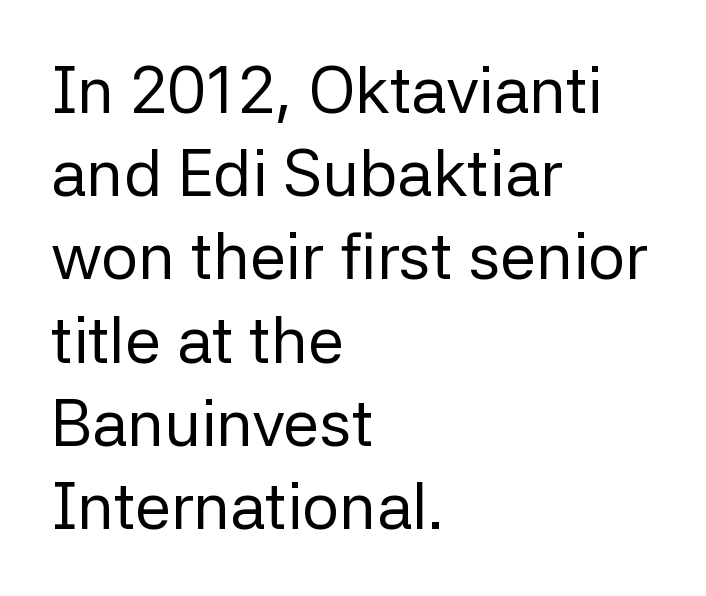
The image shows 65 px regular-weight sans-serif type, upright; set left-aligned, normal line spacing (1.28x), normal letter spacing, not underlined; low stroke contrast and a medium x-height.
